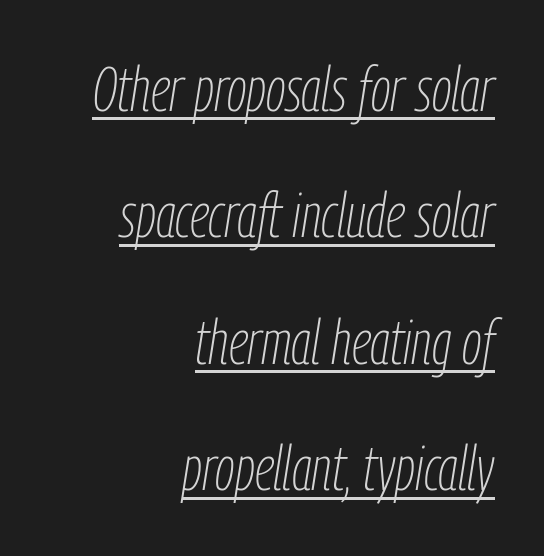
{"italic": "yes", "lean": "right", "slant_degrees": 9, "bold": "no", "weight": "thin", "width": "condensed", "stroke_contrast": "low", "x_height": "medium", "monospaced": "no", "underline": "yes", "align": "right", "line_spacing": "loose", "line_spacing_ratio": 2.04, "letter_spacing": "normal", "letter_spacing_em": 0.0, "glyph_px": 62}
